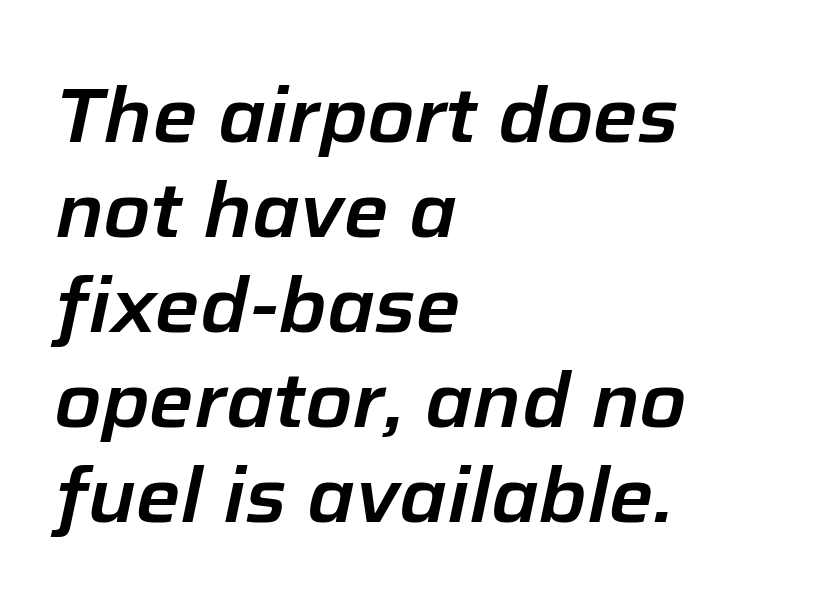
Q: Is the text italic (slanted)? A: Yes, it leans right by about 12 degrees.
Q: Is the text underlined? A: No.
Q: How is the paragraph aligned? A: Left-aligned.
Q: Is the spacing between letters normal or unusually wide? A: Normal.
Q: Is the spacing between lines tight, normal or loose? A: Normal.
Q: Width (condensed, normal, or wide)? A: Normal.
Q: Stroke contrast? A: Low.
Q: x-height? A: Medium.
Q: Monospaced? A: No.
